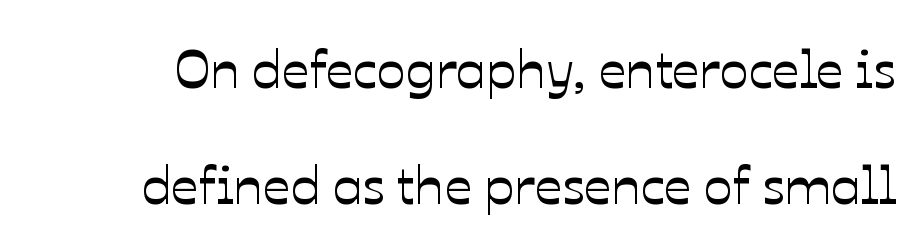
Q: Is the text italic (slanted)? A: No, it is upright.
Q: Is the text underlined? A: No.
Q: Is the spacing between letters normal or unusually wide? A: Normal.
Q: Is the spacing between lines tight, normal or loose? A: Loose.
Q: Width (condensed, normal, or wide)? A: Normal.
Q: Stroke contrast? A: Low.
Q: x-height? A: Medium.
Q: Monospaced? A: No.
